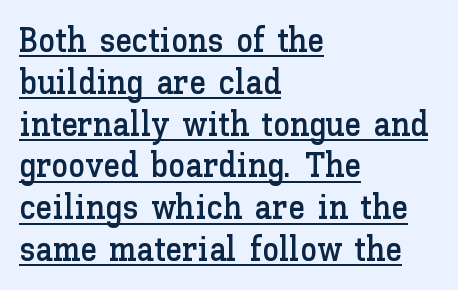
Here the designer chose a conventional face with non-uniform glyph widths. The rendering keeps characters at their native spacing. This is roman type, the default non-slanted kind. Has an underline been added? It has.
